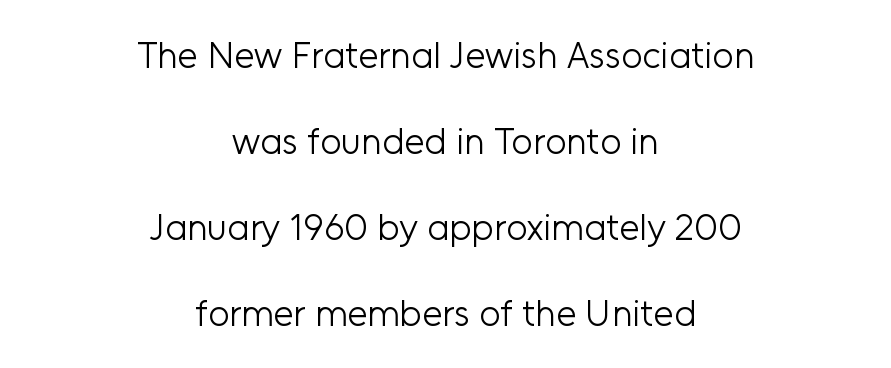
Q: Is the text bold? A: No.
Q: Is the text italic (slanted)? A: No, it is upright.
Q: Is the typeface a serif or a sans-serif typeface? A: Sans-serif.
Q: Is the text underlined? A: No.
Q: How is the paragraph aligned? A: Centered.
Q: Is the spacing between letters normal or unusually wide? A: Normal.
Q: Is the spacing between lines tight, normal or loose? A: Loose.
Q: Width (condensed, normal, or wide)? A: Normal.
Q: Stroke contrast? A: Low.
Q: x-height? A: Medium.
Q: Monospaced? A: No.
